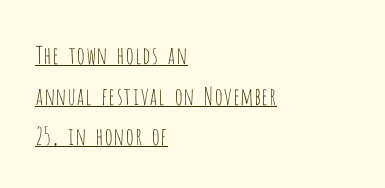
The image shows 24 px text type, upright; set left-aligned, normal line spacing (1.69x), normal letter spacing, underlined.
